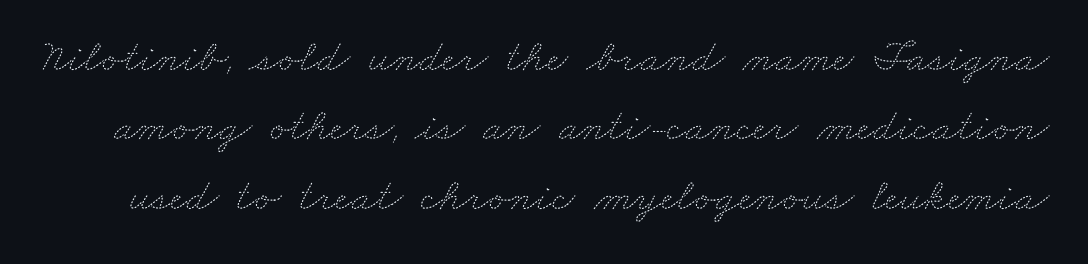
The area under the type is left untouched. Stroke thickness stays within the range of a standard reading face or lighter. The leading is moderate, giving the passage an even texture. The face used here is rendered with its standard letterfit. Think of a printed novel: that variable character pitch is what you see here.
